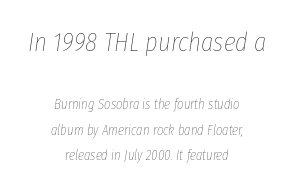
Q: Is the text bold? A: No.
Q: Is the text italic (slanted)? A: Yes, it leans right by about 8 degrees.
Q: Is the text underlined? A: No.
Q: How is the paragraph aligned? A: Centered.
Q: Is the spacing between letters normal or unusually wide? A: Normal.
Q: Which block of text is set in a larger size, the first (top) or the second (bottom)? A: The first (top) one.
